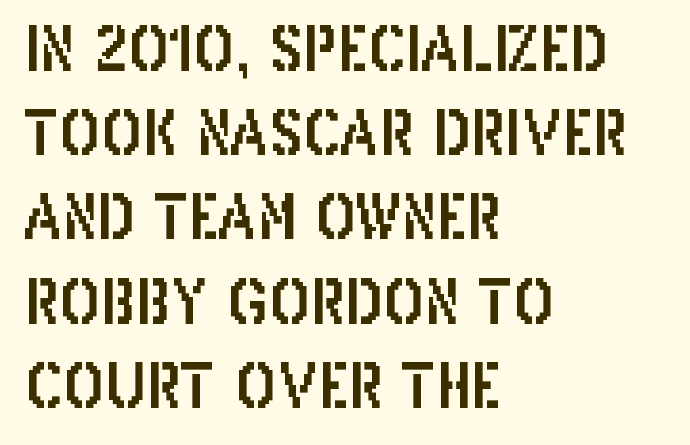
The image shows 61 px condensed sans-serif type, upright; set left-aligned, normal line spacing (1.38x), normal letter spacing, not underlined; low stroke contrast and a large x-height.
